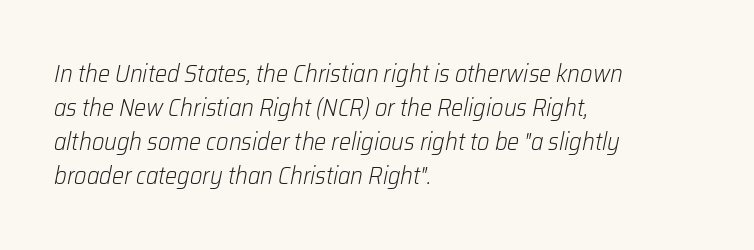
{"italic": "yes", "lean": "right", "slant_degrees": 12, "bold": "no", "underline": "no", "align": "left", "line_spacing": "normal", "line_spacing_ratio": 1.42, "letter_spacing": "normal", "letter_spacing_em": 0.0, "glyph_px": 24}
